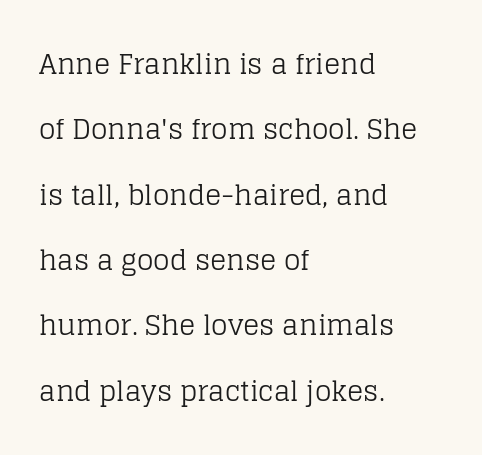
The image shows 27 px text type, upright; set left-aligned, loose line spacing (2.42x), normal letter spacing, not underlined.
